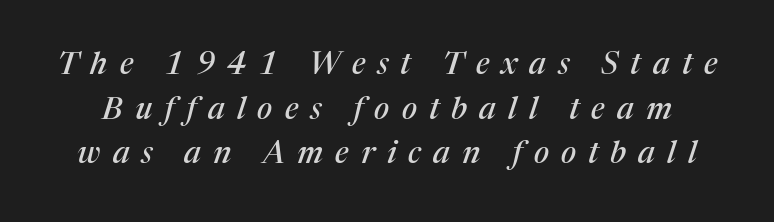
Q: Is the text italic (slanted)? A: Yes, it leans right by about 17 degrees.
Q: Is the typeface a serif or a sans-serif typeface? A: Serif.
Q: Is the text underlined? A: No.
Q: Is the spacing between letters normal or unusually wide? A: Unusually wide.
Q: Is the spacing between lines tight, normal or loose? A: Normal.
Q: Width (condensed, normal, or wide)? A: Normal.
Q: Stroke contrast? A: Medium.
Q: x-height? A: Medium.
Q: Monospaced? A: No.
